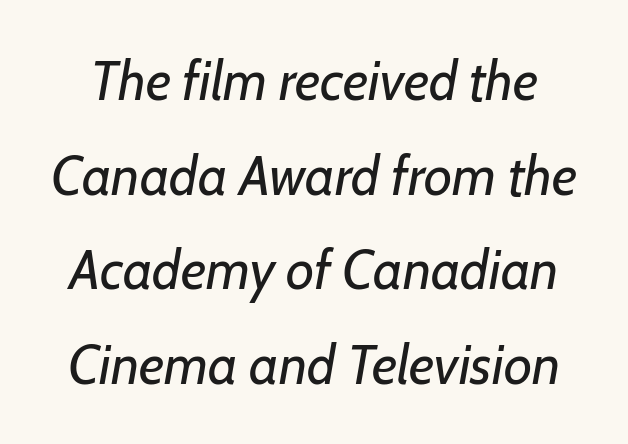
Q: Is the text bold? A: No.
Q: Is the text italic (slanted)? A: Yes, it leans right by about 7 degrees.
Q: Is the text underlined? A: No.
Q: Is the spacing between letters normal or unusually wide? A: Normal.
Q: Width (condensed, normal, or wide)? A: Normal.
Q: Stroke contrast? A: Low.
Q: x-height? A: Medium.
Q: Monospaced? A: No.
